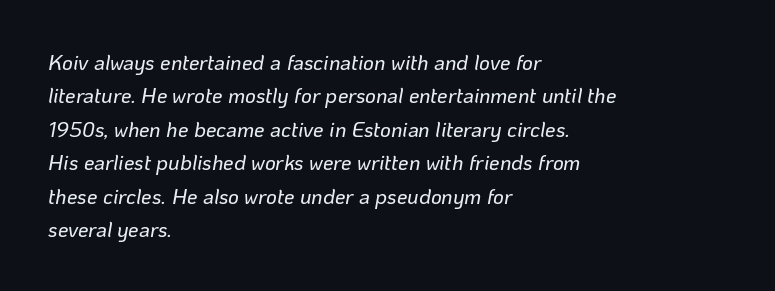
The image shows 21 px text type, italic (leaning right); set left-aligned, normal line spacing (1.59x), normal letter spacing, not underlined.
